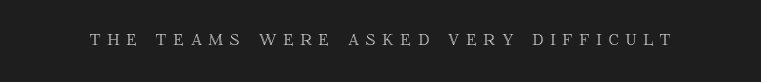
This sample uses an upright cut, with every glyph sitting square on the baseline. In terms of letterspacing, this is a distinctly airy, spread setting. Bare-footed words on every line.
